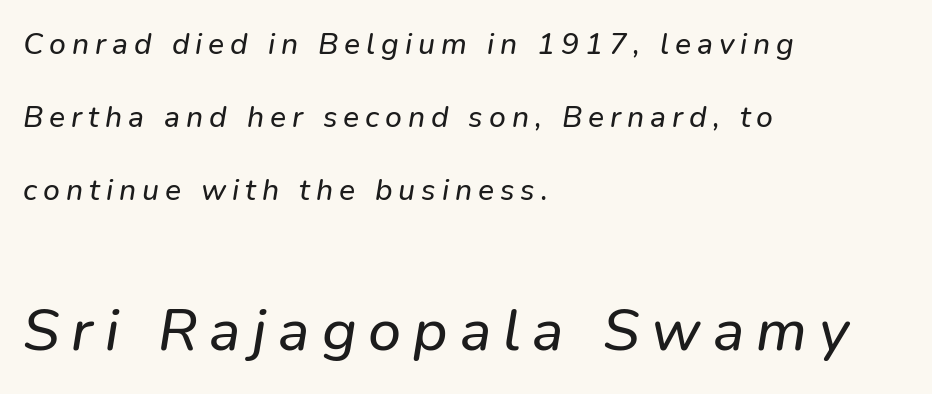
The paragraph has a hard left edge and a soft right edge. The face used here is proportionally spaced, like ordinary book or web type. Is there much room between lines? Yes — plenty of vertical air separates them. These lines were composed using italics.
